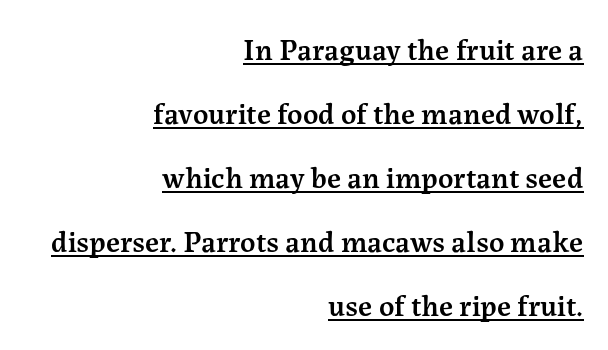
{"serif": "yes", "italic": "no", "bold": "semi", "weight": "semibold", "width": "normal", "stroke_contrast": "medium", "x_height": "medium", "monospaced": "no", "underline": "yes", "align": "right", "line_spacing": "loose", "line_spacing_ratio": 2.13, "letter_spacing": "normal", "letter_spacing_em": 0.0, "glyph_px": 30}
